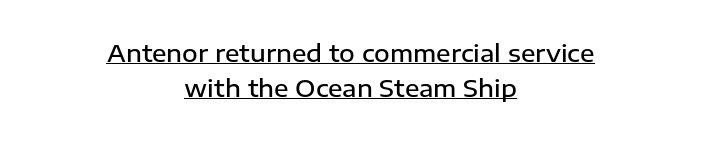
Is the letter spacing exaggerated? No — it looks like the ordinary default. Heft: intermediate — a semibold. These lines were composed using upright roman letters. Evenly set lines give the paragraph a standard silhouette. In designer terms, the underline attribute is active on this setting. The paragraph has two soft edges and a firm central axis.
